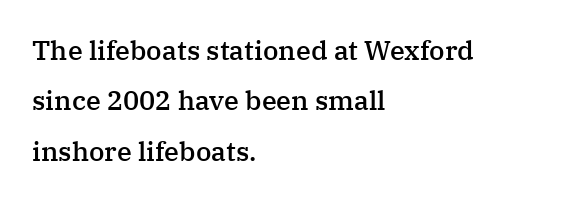
Q: Is the text bold? A: Semi-bold.
Q: Is the text italic (slanted)? A: No, it is upright.
Q: Is the text underlined? A: No.
Q: How is the paragraph aligned? A: Left-aligned.
Q: Is the spacing between letters normal or unusually wide? A: Normal.
